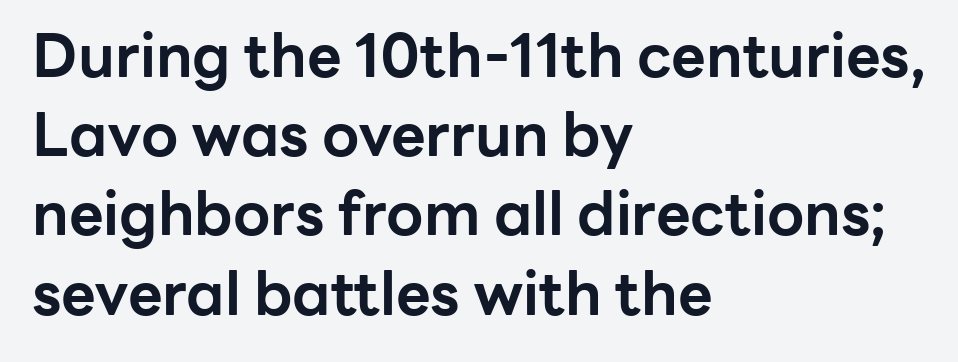
Q: Is the text bold? A: Yes.
Q: Is the text italic (slanted)? A: No, it is upright.
Q: Is the typeface a serif or a sans-serif typeface? A: Sans-serif.
Q: Is the text underlined? A: No.
Q: How is the paragraph aligned? A: Left-aligned.
Q: Is the spacing between letters normal or unusually wide? A: Normal.
Q: Is the spacing between lines tight, normal or loose? A: Normal.
Q: Width (condensed, normal, or wide)? A: Normal.
Q: Stroke contrast? A: Low.
Q: x-height? A: Medium.
Q: Monospaced? A: No.
